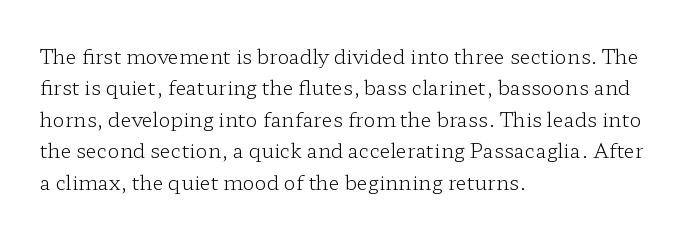
Q: Is the text bold? A: No.
Q: Is the text italic (slanted)? A: No, it is upright.
Q: Is the text underlined? A: No.
Q: How is the paragraph aligned? A: Left-aligned.
Q: Is the spacing between letters normal or unusually wide? A: Normal.
Q: Is the spacing between lines tight, normal or loose? A: Normal.
